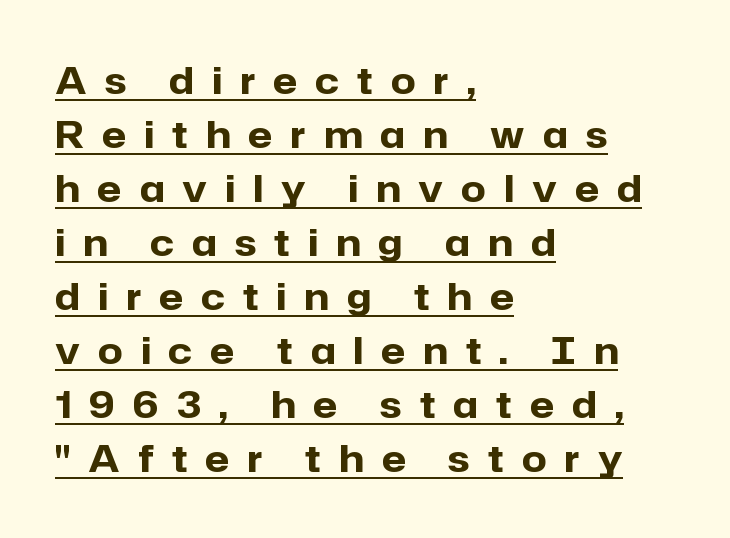
The image shows 36 px heavy sans-serif type, upright; set left-aligned, normal line spacing (1.5x), unusually wide letter spacing (+0.5 em), underlined; low stroke contrast and a medium x-height.
